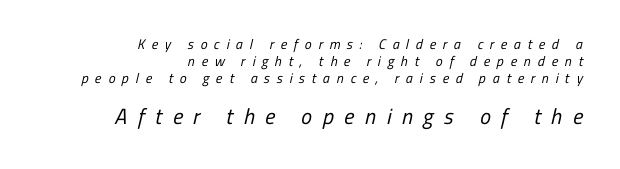
The image shows 22 px text type; set right-aligned, line spacing 1.23x, unusually wide letter spacing (+0.48 em), not underlined; the second (bottom) block is 1.57x larger.
